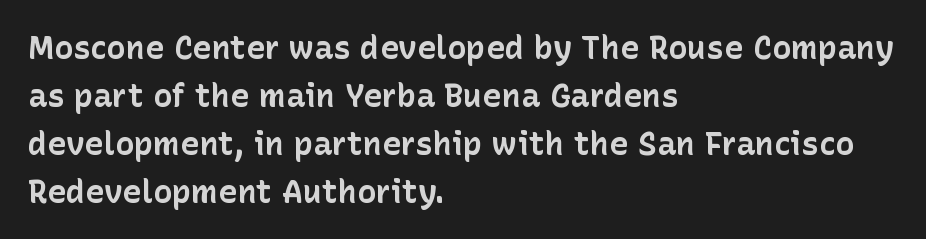
The image shows 32 px bold sans-serif type, upright; set left-aligned, normal line spacing (1.5x), normal letter spacing, not underlined; low stroke contrast and a medium x-height.
